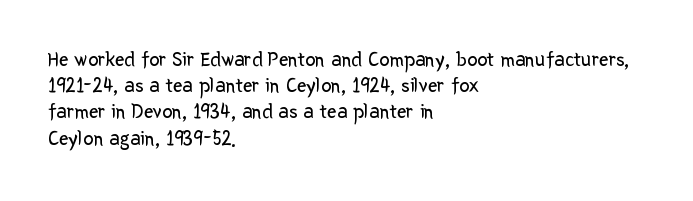
Q: Is the text bold? A: No.
Q: Is the text italic (slanted)? A: No, it is upright.
Q: Is the text underlined? A: No.
Q: How is the paragraph aligned? A: Left-aligned.
Q: Is the spacing between letters normal or unusually wide? A: Normal.
Q: Is the spacing between lines tight, normal or loose? A: Normal.
